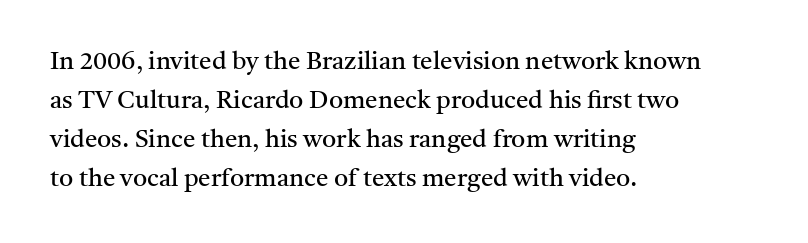
{"italic": "no", "bold": "no", "underline": "no", "align": "left", "line_spacing": "normal", "line_spacing_ratio": 1.56, "letter_spacing": "normal", "letter_spacing_em": 0.0, "glyph_px": 25}
